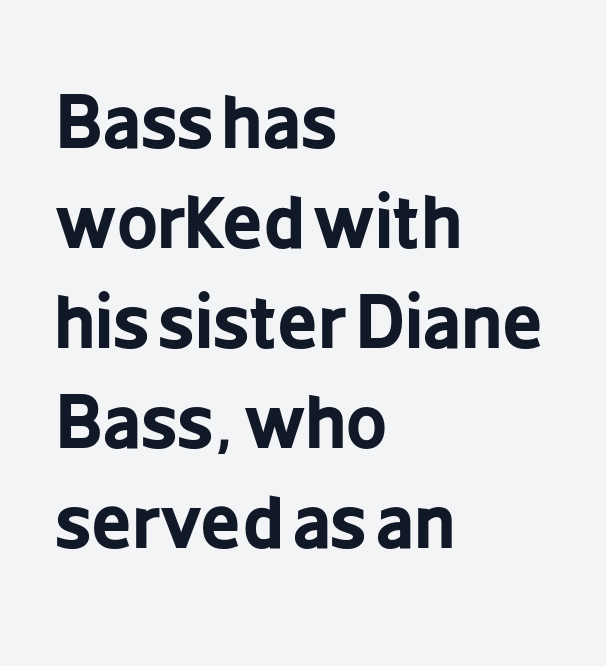
The image shows 71 px bold, condensed sans-serif type, upright; set left-aligned, normal line spacing (1.41x), normal letter spacing, not underlined; low stroke contrast and a medium x-height.
